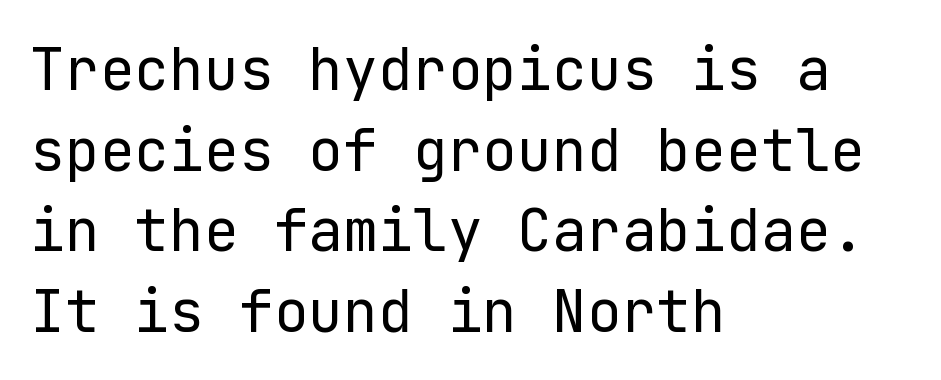
Q: Is the text bold? A: No.
Q: Is the text italic (slanted)? A: No, it is upright.
Q: Is the typeface a serif or a sans-serif typeface? A: Sans-serif.
Q: Is the text underlined? A: No.
Q: How is the paragraph aligned? A: Left-aligned.
Q: Is the spacing between letters normal or unusually wide? A: Normal.
Q: Is the spacing between lines tight, normal or loose? A: Normal.
Q: Width (condensed, normal, or wide)? A: Normal.
Q: Stroke contrast? A: Low.
Q: x-height? A: Medium.
